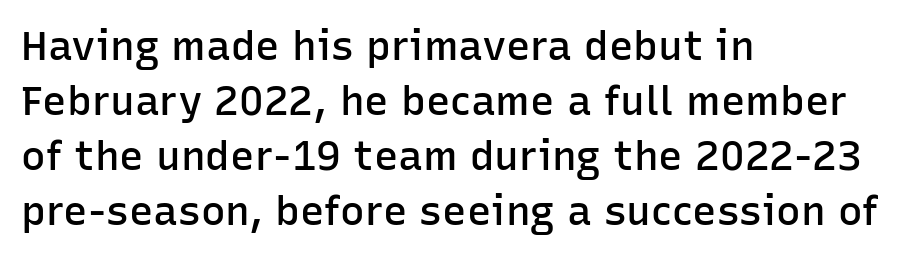
Q: Is the text bold? A: Semi-bold.
Q: Is the text italic (slanted)? A: No, it is upright.
Q: Is the typeface a serif or a sans-serif typeface? A: Sans-serif.
Q: Is the text underlined? A: No.
Q: How is the paragraph aligned? A: Left-aligned.
Q: Is the spacing between letters normal or unusually wide? A: Normal.
Q: Is the spacing between lines tight, normal or loose? A: Normal.
Q: Width (condensed, normal, or wide)? A: Normal.
Q: Stroke contrast? A: Low.
Q: x-height? A: Medium.
Q: Monospaced? A: No.
